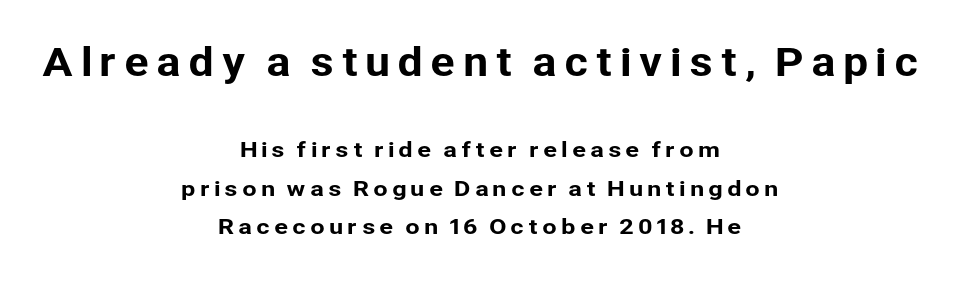
The image shows 37 px sans-serif type, upright; set centered, line spacing 1.83x, not underlined; the first (top) block is 1.76x larger; low stroke contrast and a medium x-height.
